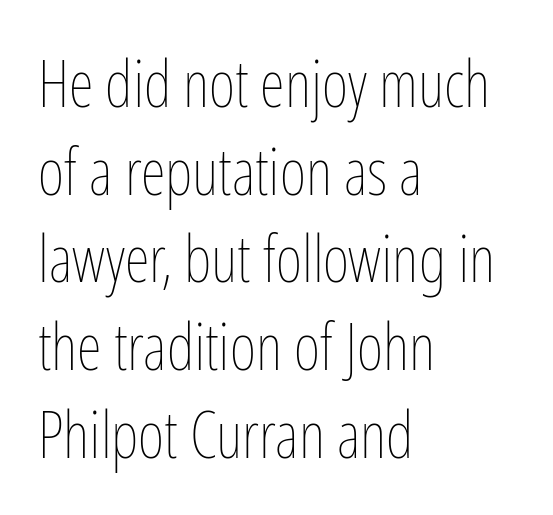
The image shows 64 px thin, condensed type, upright; set left-aligned, normal line spacing (1.37x), normal letter spacing, not underlined; low stroke contrast and a medium x-height.
